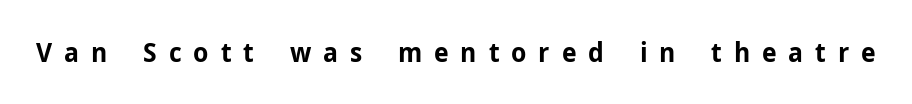
The image shows 27 px bold type, upright; set unusually wide letter spacing (+0.44 em), not underlined.
